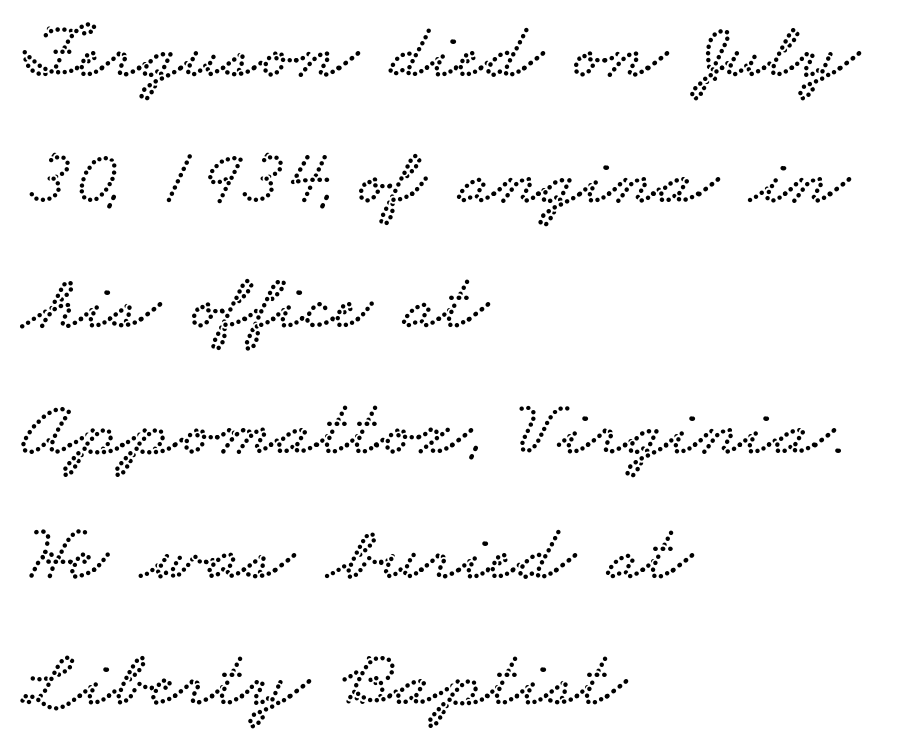
{"serif": "yes", "width": "wide", "stroke_contrast": "low", "x_height": "small", "monospaced": "no", "underline": "no", "align": "left", "line_spacing": "normal", "line_spacing_ratio": 1.57, "letter_spacing": "normal", "letter_spacing_em": 0.0, "glyph_px": 80}
